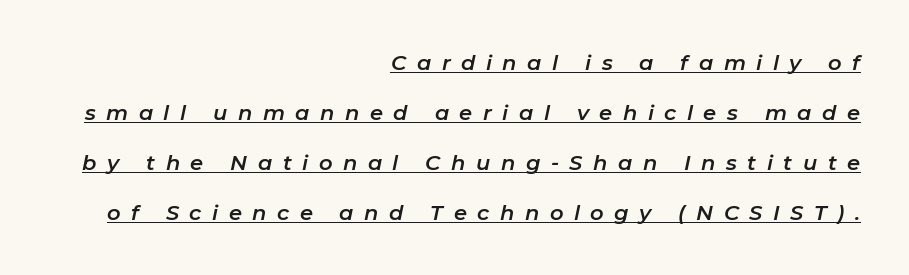
The typesetter has applied underlining to the passage shown. Loosely led — the rows are spread out. What stands out about the letter spacing? Its width — letters are far apart. All the whitespace from short lines collects on the left.
